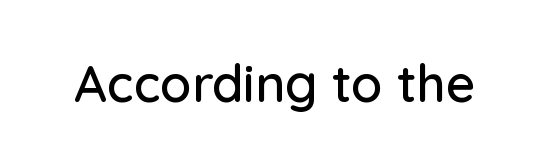
Spacing between characters is what you'd get straight out of the box. The glyphs are unaccompanied by any horizontal stroke below them. Upright lettering throughout. Observe the absence of serifs on each vertical stroke in this sample. Think of a printed novel: that variable character pitch is what you see here.
